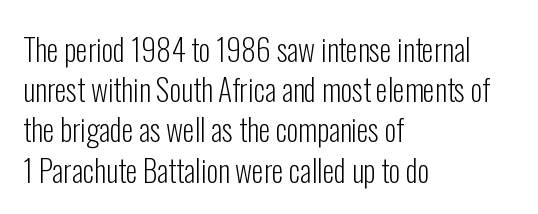
{"serif": "no", "italic": "no", "bold": "no", "weight": "light", "width": "condensed", "stroke_contrast": "low", "x_height": "medium", "monospaced": "no", "underline": "no", "align": "left", "line_spacing": "normal", "line_spacing_ratio": 1.34, "letter_spacing": "normal", "letter_spacing_em": 0.0, "glyph_px": 30}
